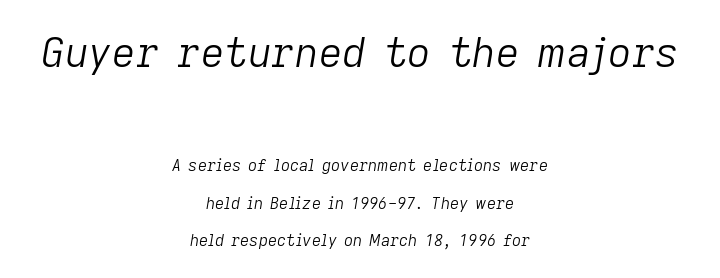
{"italic": "yes", "lean": "right", "slant_degrees": 9, "bold": "no", "weight": "light", "width": "normal", "stroke_contrast": "low", "x_height": "medium", "monospaced": "no", "underline": "no", "align": "center", "line_spacing": "loose", "line_spacing_ratio": 2.35, "letter_spacing": "normal", "letter_spacing_em": 0.0, "larger_block": "first", "size_ratio": 2.56, "glyph_px": 41}
